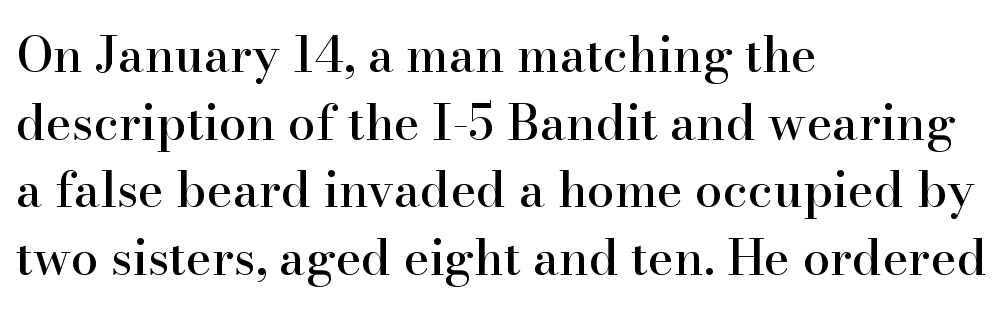
The image shows 49 px serif type, upright; set left-aligned, normal line spacing (1.38x), normal letter spacing, not underlined; high stroke contrast and a small x-height.
